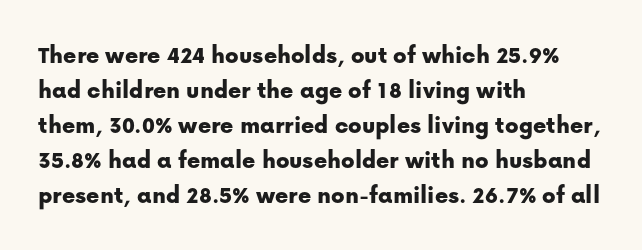
Q: Is the text italic (slanted)? A: No, it is upright.
Q: Is the text underlined? A: No.
Q: How is the paragraph aligned? A: Left-aligned.
Q: Is the spacing between letters normal or unusually wide? A: Normal.
Q: Is the spacing between lines tight, normal or loose? A: Normal.
